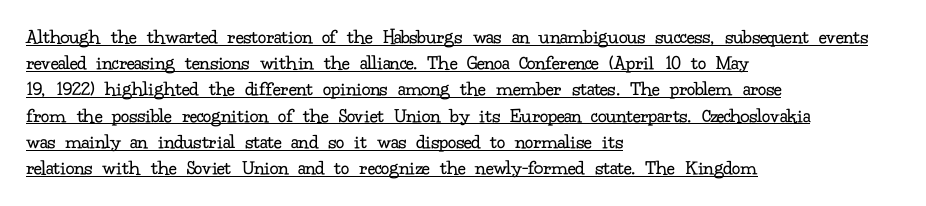
Q: Is the text bold? A: No.
Q: Is the text italic (slanted)? A: No, it is upright.
Q: Is the text underlined? A: Yes.
Q: How is the paragraph aligned? A: Left-aligned.
Q: Is the spacing between letters normal or unusually wide? A: Normal.
Q: Is the spacing between lines tight, normal or loose? A: Normal.
